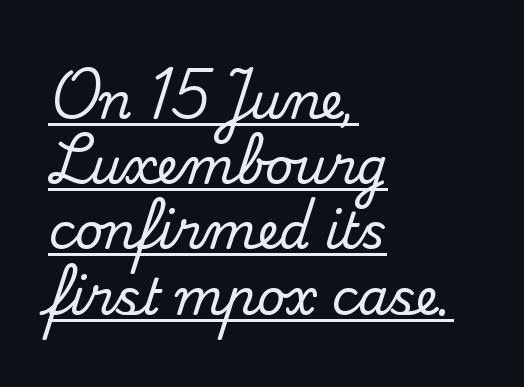
{"width": "normal", "stroke_contrast": "medium", "x_height": "small", "monospaced": "no", "underline": "yes", "align": "left", "line_spacing": "normal", "line_spacing_ratio": 1.33, "letter_spacing": "normal", "letter_spacing_em": 0.0, "glyph_px": 49}
